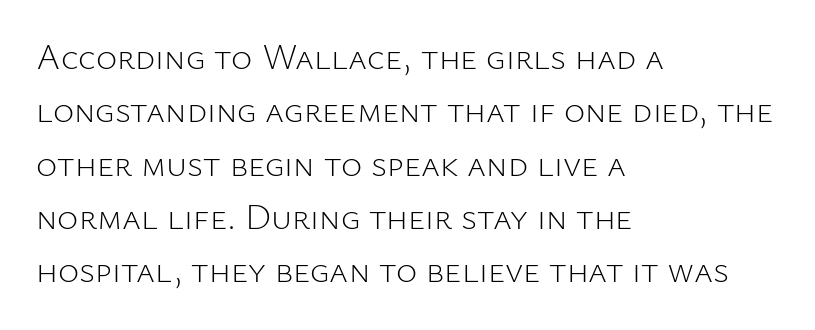
The image shows 36 px light sans-serif type, upright; set left-aligned, normal line spacing (1.48x), normal letter spacing, not underlined; low stroke contrast and a medium x-height.
